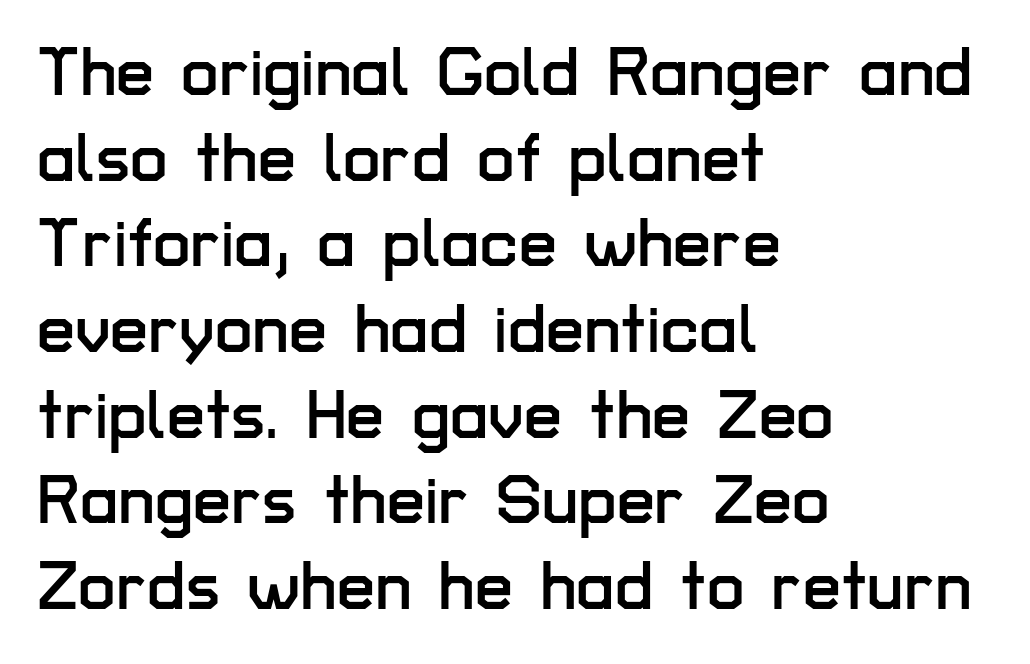
The image shows 68 px sans-serif type, upright; set left-aligned, normal line spacing (1.26x), normal letter spacing, not underlined; low stroke contrast and a medium x-height.
